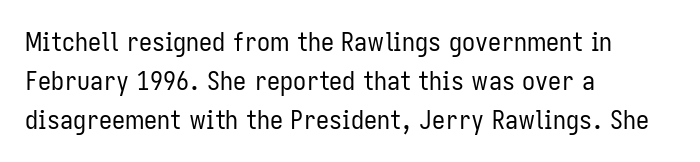
Q: Is the text bold? A: No.
Q: Is the text italic (slanted)? A: No, it is upright.
Q: Is the text underlined? A: No.
Q: How is the paragraph aligned? A: Left-aligned.
Q: Is the spacing between letters normal or unusually wide? A: Normal.
Q: Is the spacing between lines tight, normal or loose? A: Normal.
